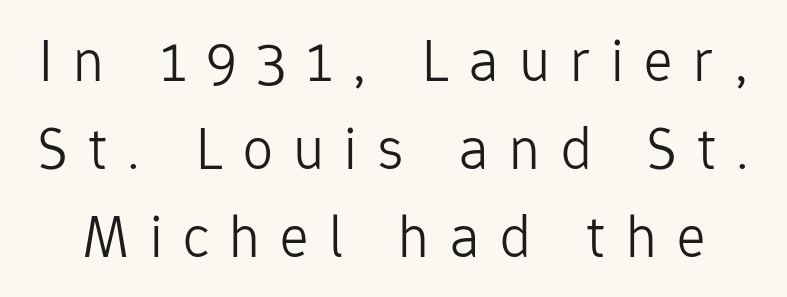
{"serif": "no", "italic": "no", "bold": "no", "weight": "light", "width": "normal", "stroke_contrast": "low", "x_height": "medium", "monospaced": "no", "underline": "no", "line_spacing": "normal", "line_spacing_ratio": 1.47, "letter_spacing": "wide", "letter_spacing_em": 0.34, "glyph_px": 60}
